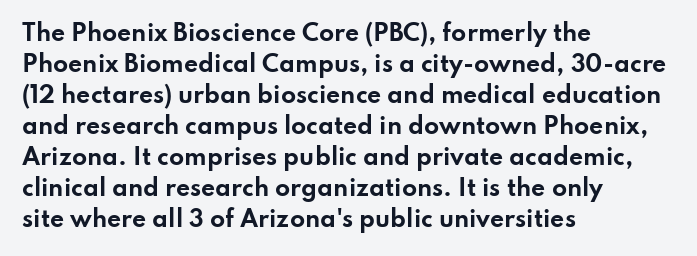
Ordinary non-slanted type is in use. The space between consecutive lines is moderate. The strokes are fattened all the way to bold. No extra tracking has been applied to these lines. Quick note: underline off. The typesetter chose a ragged-right arrangement here.
